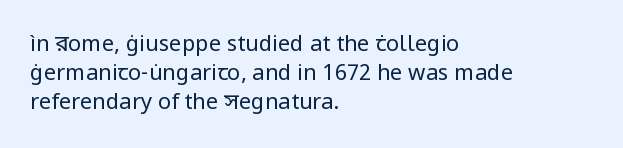
The image shows 22 px text type, upright; set left-aligned, normal line spacing (1.31x), normal letter spacing, not underlined.
